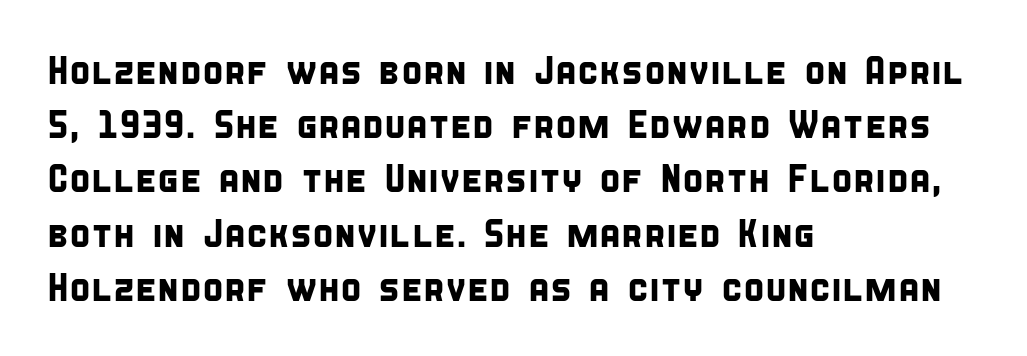
{"serif": "no", "width": "condensed", "stroke_contrast": "low", "x_height": "large", "monospaced": "no", "underline": "no", "align": "left", "line_spacing": "normal", "line_spacing_ratio": 1.39, "letter_spacing": "normal", "letter_spacing_em": 0.0, "glyph_px": 39}
